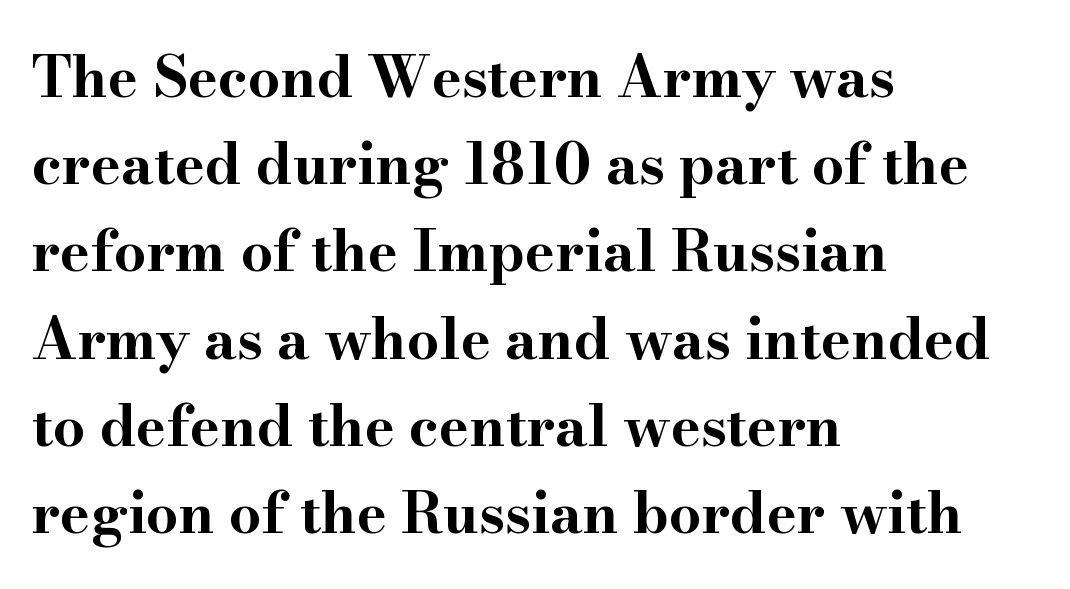
{"serif": "yes", "italic": "no", "bold": "yes", "weight": "bold", "width": "wide", "stroke_contrast": "high", "x_height": "small", "monospaced": "no", "underline": "no", "align": "left", "line_spacing": "normal", "line_spacing_ratio": 1.53, "letter_spacing": "normal", "letter_spacing_em": 0.0, "glyph_px": 57}
